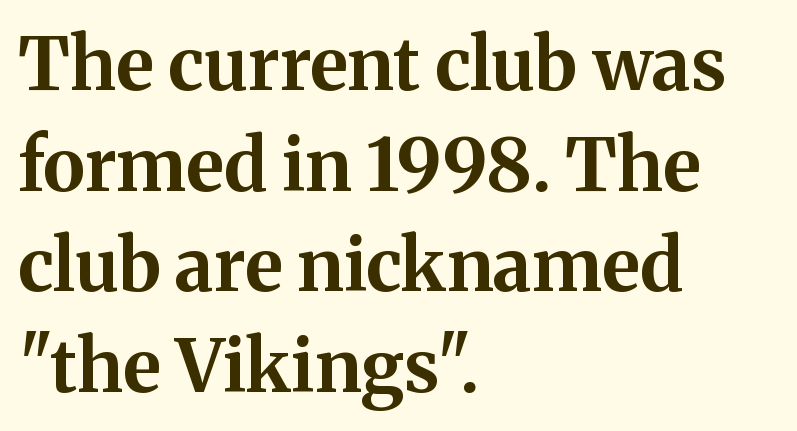
Vertical spacing — default. The axis of the letterforms is exactly vertical. You'd pick this weight for a headline — it's a proper bold. The typesetter chose a ragged-right arrangement here. Spacing verdict: proportional, widths tailored to each character. You can tell from the footed stems that serif type was used.
